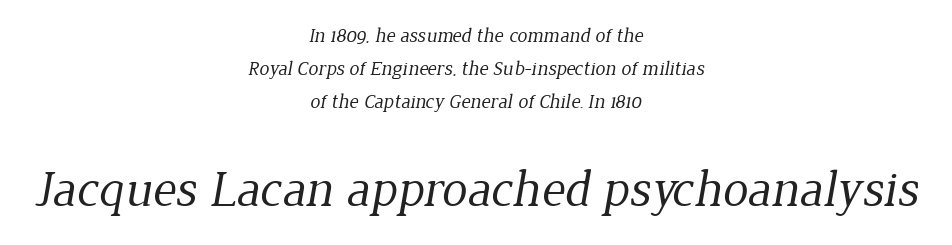
{"serif": "yes", "bold": "no", "weight": "regular", "width": "normal", "stroke_contrast": "low", "x_height": "medium", "monospaced": "no", "underline": "no", "align": "center", "line_spacing": "normal", "line_spacing_ratio": 1.66, "letter_spacing": "normal", "letter_spacing_em": 0.0, "larger_block": "second", "size_ratio": 2.55, "glyph_px": 51}
